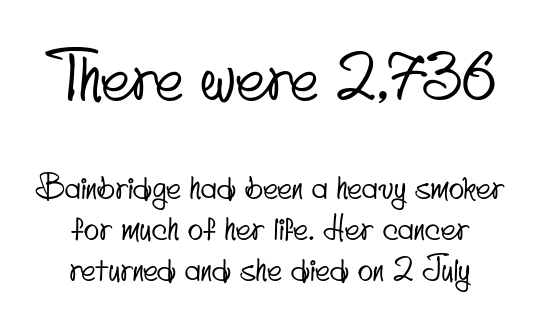
Q: Is the typeface a serif or a sans-serif typeface? A: Sans-serif.
Q: Is the text underlined? A: No.
Q: Is the spacing between letters normal or unusually wide? A: Normal.
Q: Is the spacing between lines tight, normal or loose? A: Normal.
Q: Which block of text is set in a larger size, the first (top) or the second (bottom)? A: The first (top) one.
Q: Width (condensed, normal, or wide)? A: Condensed.
Q: Stroke contrast? A: Low.
Q: x-height? A: Small.
Q: Monospaced? A: No.
